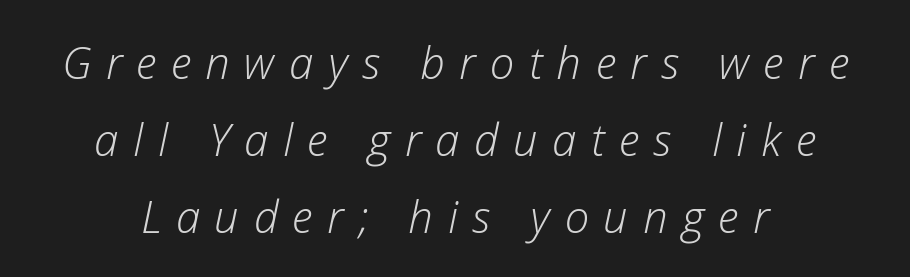
{"italic": "yes", "lean": "right", "slant_degrees": 12, "bold": "no", "weight": "light", "width": "normal", "stroke_contrast": "low", "x_height": "medium", "monospaced": "no", "underline": "no", "line_spacing_ratio": 1.75, "letter_spacing": "wide", "letter_spacing_em": 0.33, "glyph_px": 44}
